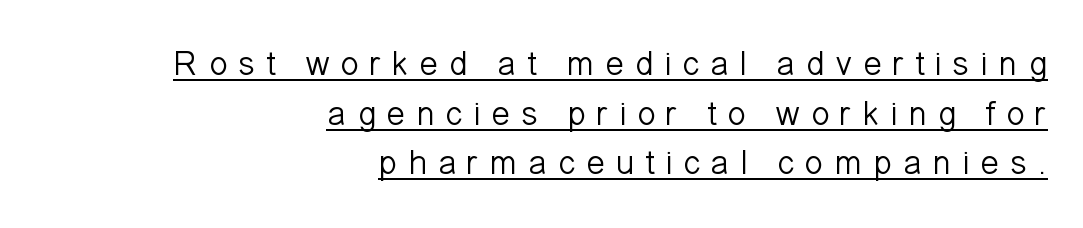
Q: Is the text bold? A: No.
Q: Is the text italic (slanted)? A: No, it is upright.
Q: Is the typeface a serif or a sans-serif typeface? A: Sans-serif.
Q: Is the text underlined? A: Yes.
Q: How is the paragraph aligned? A: Right-aligned.
Q: Is the spacing between letters normal or unusually wide? A: Unusually wide.
Q: Is the spacing between lines tight, normal or loose? A: Normal.
Q: Width (condensed, normal, or wide)? A: Normal.
Q: Stroke contrast? A: Low.
Q: x-height? A: Medium.
Q: Monospaced? A: No.
